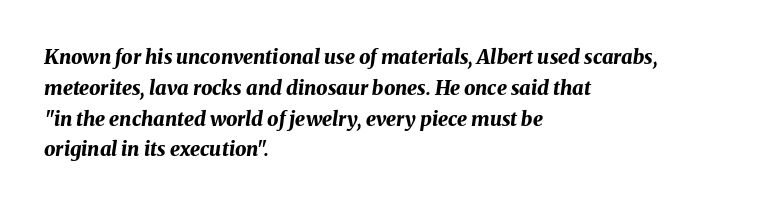
The image shows 20 px bold type, italic (leaning right); set left-aligned, normal line spacing (1.54x), normal letter spacing, not underlined.
